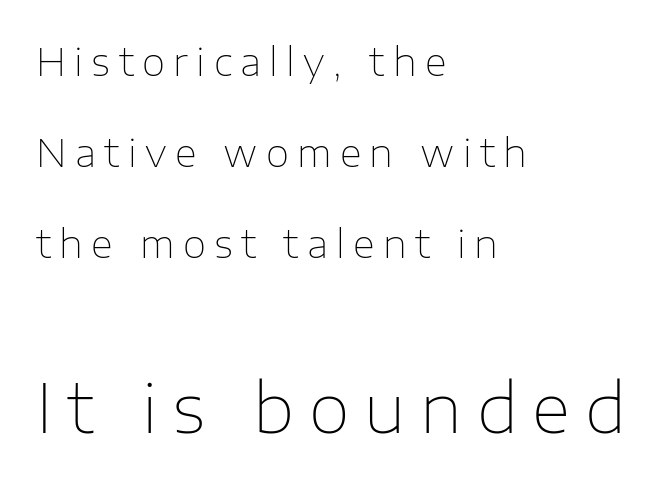
The image shows 67 px thin sans-serif type, upright; set left-aligned, loose line spacing (2.4x), unusually wide letter spacing (+0.22 em), not underlined; the second (bottom) block is 1.76x larger; low stroke contrast and a medium x-height.
